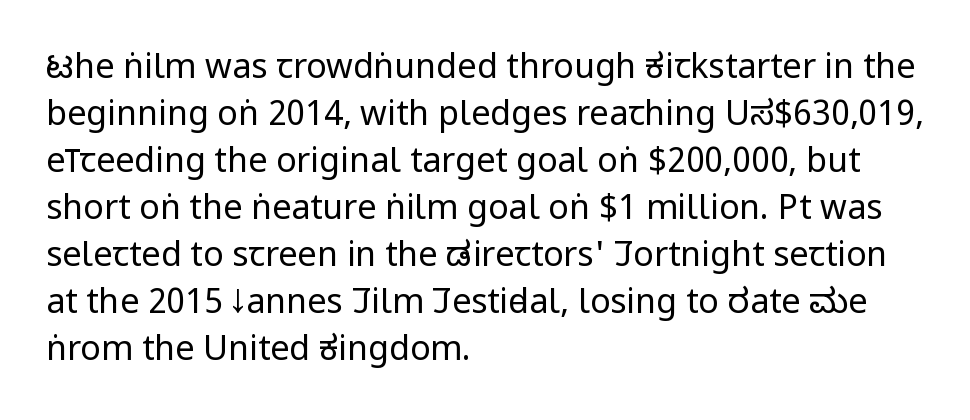
Caption: multi-line text, flush left, ragged right. Counters stay open thanks to moderate or lighter strokes. This sample keeps an unexceptional amount of space between lines. The foot of each line stays bare and open. Stroke terminals: plain, sans-serif.
